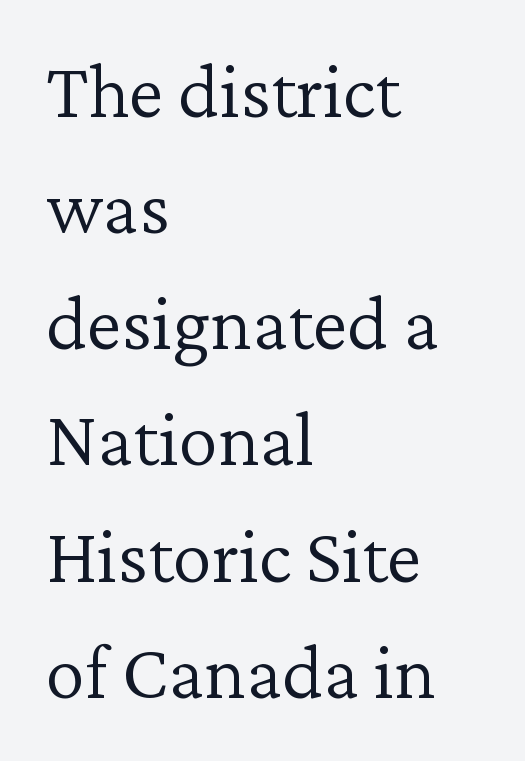
Q: Is the text bold? A: No.
Q: Is the text italic (slanted)? A: No, it is upright.
Q: Is the typeface a serif or a sans-serif typeface? A: Serif.
Q: Is the text underlined? A: No.
Q: How is the paragraph aligned? A: Left-aligned.
Q: Is the spacing between letters normal or unusually wide? A: Normal.
Q: Is the spacing between lines tight, normal or loose? A: Normal.
Q: Width (condensed, normal, or wide)? A: Normal.
Q: Stroke contrast? A: Low.
Q: x-height? A: Medium.
Q: Monospaced? A: No.
